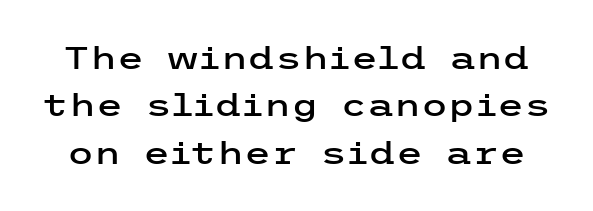
Q: Is the text italic (slanted)? A: No, it is upright.
Q: Is the typeface a serif or a sans-serif typeface? A: Sans-serif.
Q: Is the text underlined? A: No.
Q: Is the spacing between letters normal or unusually wide? A: Normal.
Q: Is the spacing between lines tight, normal or loose? A: Normal.
Q: Width (condensed, normal, or wide)? A: Wide.
Q: Stroke contrast? A: Low.
Q: x-height? A: Medium.
